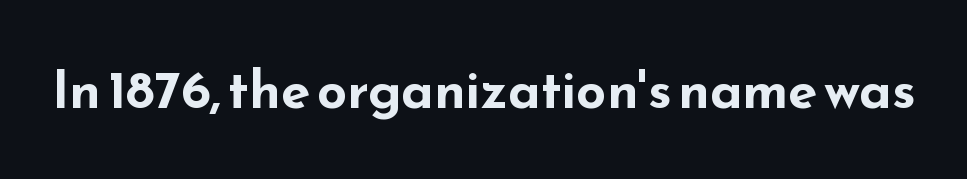
Just letters on the line, the space beneath them empty. A typesetter would label this face a sans. This sample has the flowing, uneven cadence of proportional lettering. The letterforms sit shoulder to shoulder at normal distance.
